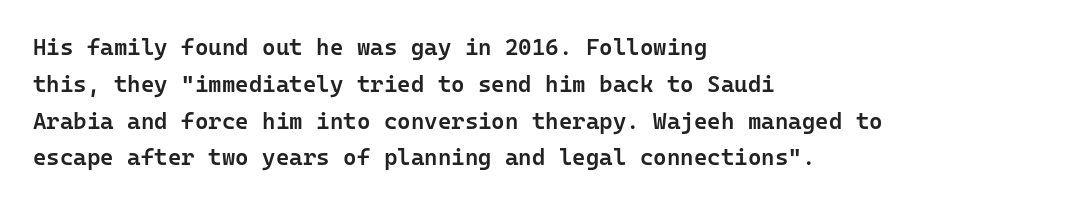
{"italic": "no", "bold": "semi", "underline": "no", "align": "left", "line_spacing": "normal", "line_spacing_ratio": 1.6, "letter_spacing": "normal", "letter_spacing_em": 0.0, "glyph_px": 23}
